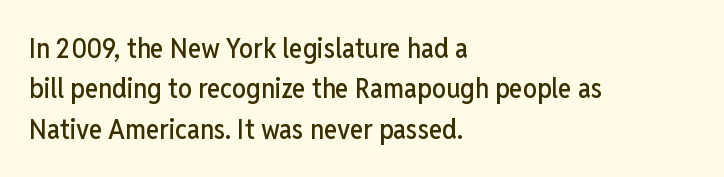
Observe the ordinary spacing: letters are neighbours, not strangers. Style check: upright. Is the block centered? No — it sits flush against the left margin. Check where the strokes stop: nothing finishes them off — pure sans. A clean baseline with only descenders dipping below it. Each letter keeps its own natural width here, so spacing adapts to shape.
